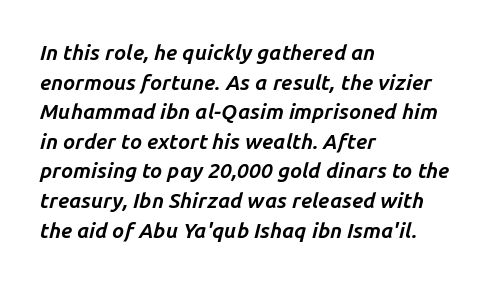
Heavy, bold letterforms. Clear beneath every line of the passage. Compared with ordinary roman type, these characters are visibly tilted. The space between consecutive lines is moderate.
